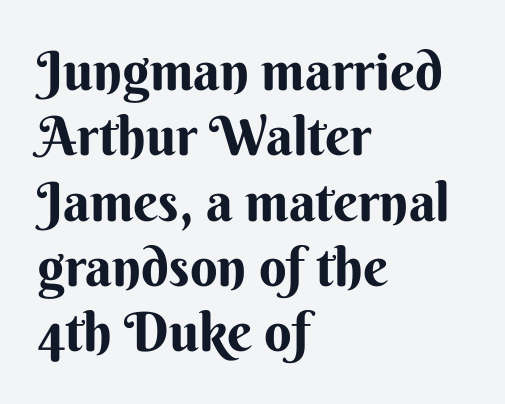
{"serif": "no", "italic": "no", "width": "normal", "stroke_contrast": "medium", "x_height": "small", "monospaced": "no", "underline": "no", "align": "left", "line_spacing_ratio": 1.21, "letter_spacing": "normal", "letter_spacing_em": 0.0, "glyph_px": 54}
